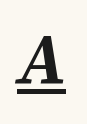
Q: Is the text bold? A: Yes.
Q: Is the text italic (slanted)? A: Yes, it leans right by about 12 degrees.
Q: Is the text underlined? A: Yes.
Q: Is the spacing between letters normal or unusually wide? A: Unusually wide.
Q: Width (condensed, normal, or wide)? A: Normal.
Q: Stroke contrast? A: Medium.
Q: x-height? A: Medium.
Q: Monospaced? A: No.
